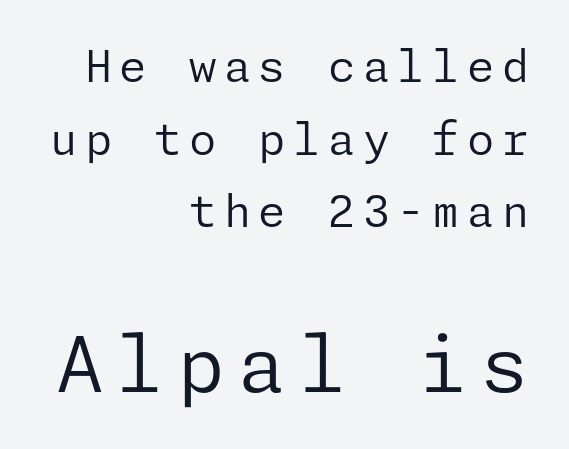
The image shows 77 px regular-weight sans-serif type, upright; set right-aligned, normal line spacing (1.65x), not underlined; the second (bottom) block is 1.75x larger; low stroke contrast and a medium x-height.
